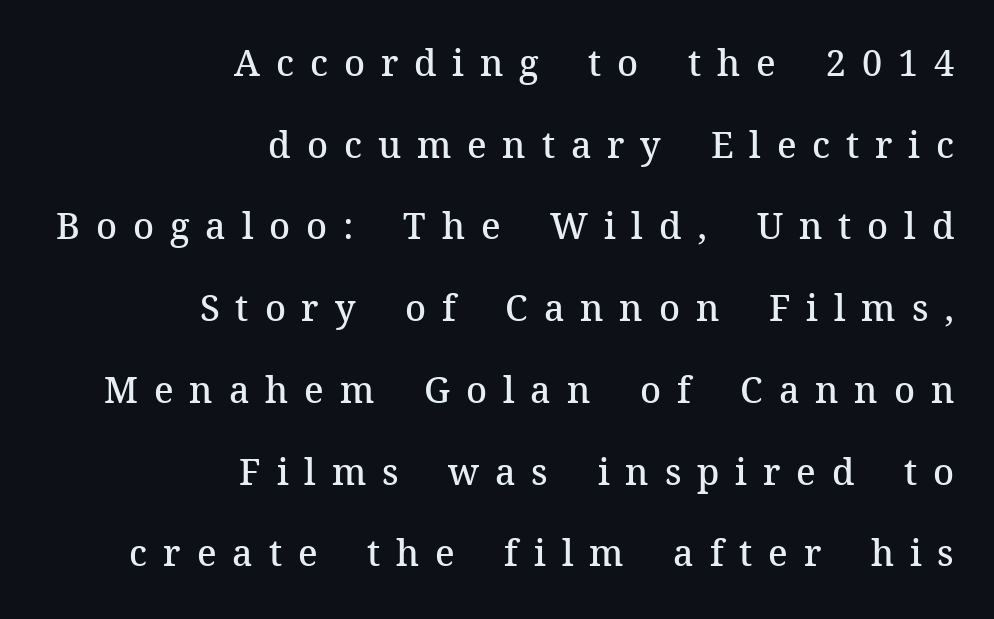
{"serif": "yes", "italic": "no", "bold": "semi", "weight": "semibold", "width": "normal", "stroke_contrast": "medium", "x_height": "medium", "monospaced": "no", "underline": "no", "align": "right", "line_spacing": "loose", "line_spacing_ratio": 2.27, "letter_spacing": "wide", "letter_spacing_em": 0.44, "glyph_px": 36}
